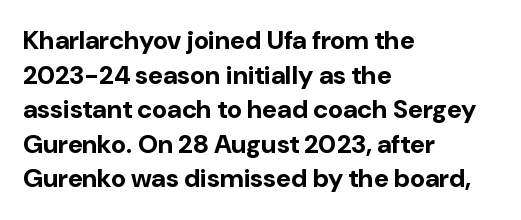
The image shows 26 px bold type, upright; set left-aligned, normal line spacing (1.33x), normal letter spacing, not underlined.
